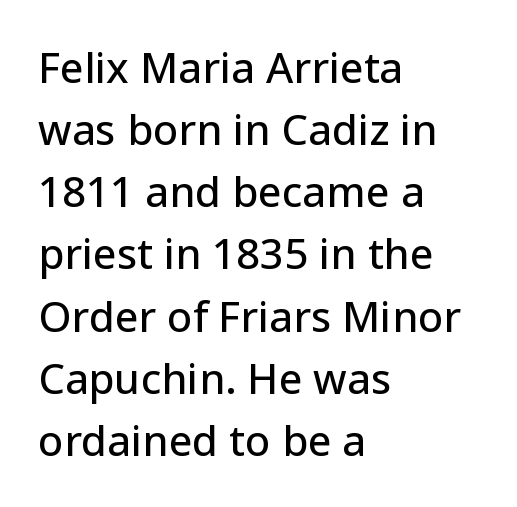
Q: Is the text italic (slanted)? A: No, it is upright.
Q: Is the typeface a serif or a sans-serif typeface? A: Sans-serif.
Q: Is the text underlined? A: No.
Q: How is the paragraph aligned? A: Left-aligned.
Q: Is the spacing between letters normal or unusually wide? A: Normal.
Q: Is the spacing between lines tight, normal or loose? A: Normal.
Q: Width (condensed, normal, or wide)? A: Normal.
Q: Stroke contrast? A: Low.
Q: x-height? A: Medium.
Q: Monospaced? A: No.
